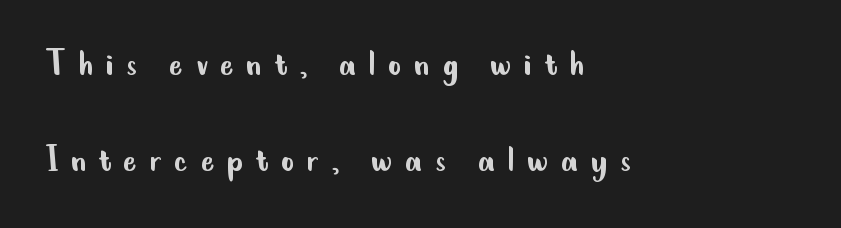
{"serif": "no", "italic": "no", "bold": "no", "weight": "regular", "width": "condensed", "stroke_contrast": "low", "x_height": "small", "monospaced": "no", "underline": "no", "align": "left", "line_spacing": "loose", "line_spacing_ratio": 2.34, "letter_spacing": "wide", "letter_spacing_em": 0.3, "glyph_px": 41}
